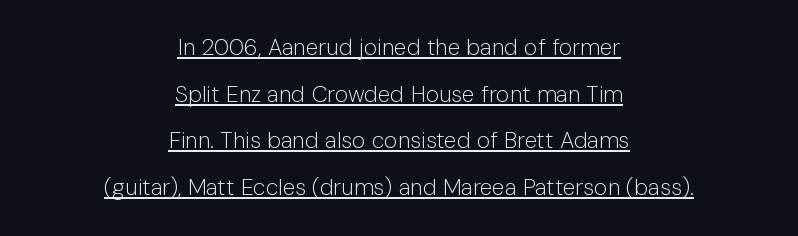
{"italic": "no", "bold": "no", "underline": "yes", "align": "center", "line_spacing": "loose", "line_spacing_ratio": 2.03, "letter_spacing": "normal", "letter_spacing_em": 0.0, "glyph_px": 23}
